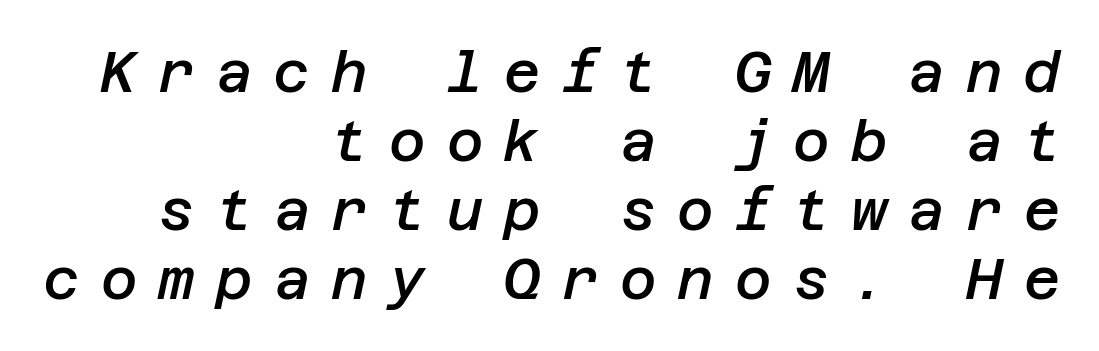
Q: Is the text bold? A: Semi-bold.
Q: Is the text italic (slanted)? A: Yes, it leans right by about 12 degrees.
Q: Is the text underlined? A: No.
Q: How is the paragraph aligned? A: Right-aligned.
Q: Is the spacing between letters normal or unusually wide? A: Unusually wide.
Q: Width (condensed, normal, or wide)? A: Normal.
Q: Stroke contrast? A: Low.
Q: x-height? A: Large.
